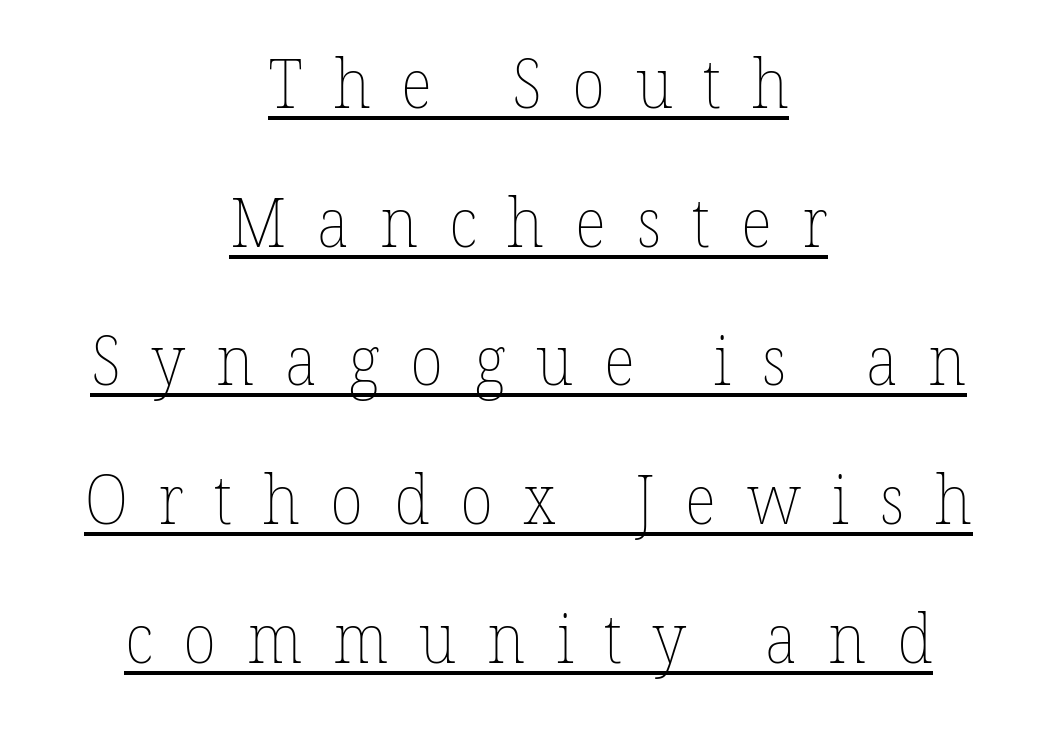
Students, observe the line beneath the letters — that is underlining. Character widths vary here, with narrow letters taking less room than wide ones. Someone cranked the tracking dial way up on this one. Which margin do the lines hug? Neither — every line sits in the middle. A great deal of white space separates one row of letters from the next. A quiet, ordinary-to-light weight characterises the typeface.
